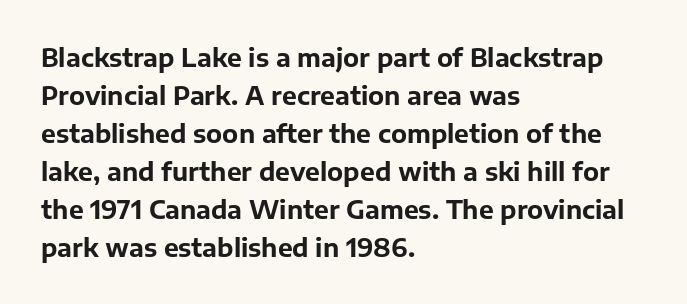
{"italic": "no", "bold": "yes", "underline": "no", "align": "left", "line_spacing": "normal", "line_spacing_ratio": 1.52, "letter_spacing": "normal", "letter_spacing_em": 0.0, "glyph_px": 25}
